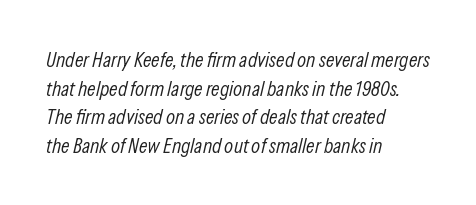
{"italic": "yes", "lean": "right", "slant_degrees": 13, "bold": "no", "underline": "no", "align": "left", "line_spacing": "normal", "line_spacing_ratio": 1.36, "letter_spacing": "normal", "letter_spacing_em": 0.0, "glyph_px": 21}
